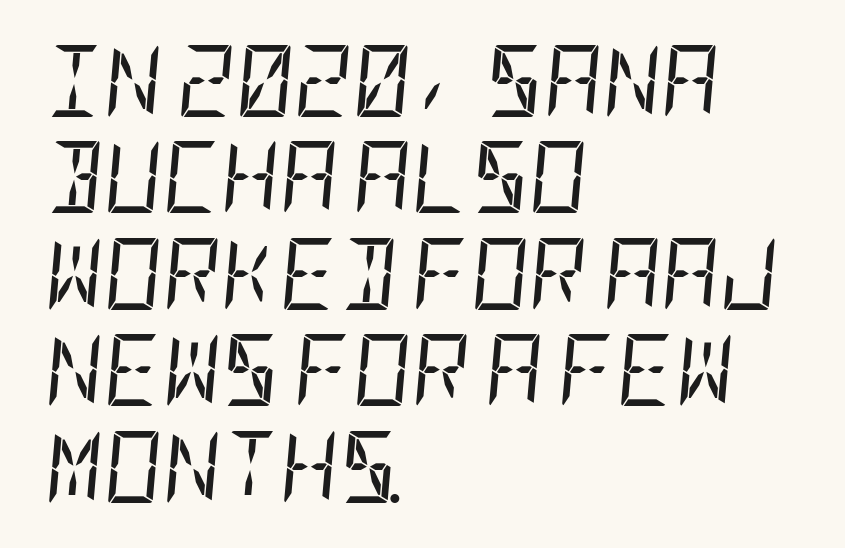
{"italic": "yes", "lean": "right", "slant_degrees": 5, "bold": "no", "weight": "regular", "width": "condensed", "stroke_contrast": "low", "x_height": "large", "underline": "no", "align": "left", "line_spacing": "normal", "line_spacing_ratio": 1.34, "letter_spacing": "normal", "letter_spacing_em": 0.0, "glyph_px": 72}
